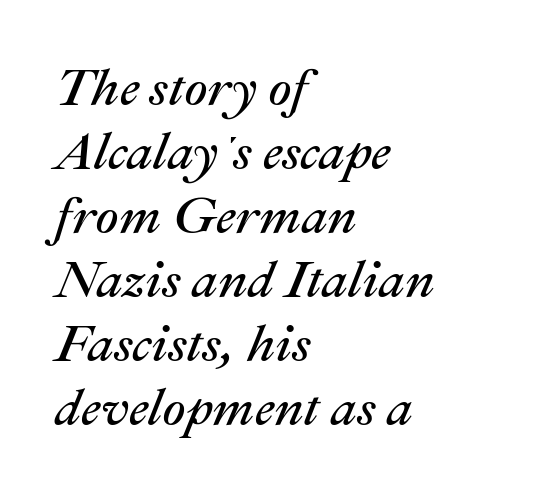
Q: Is the text bold? A: No.
Q: Is the text italic (slanted)? A: Yes, it leans right by about 22 degrees.
Q: Is the text underlined? A: No.
Q: How is the paragraph aligned? A: Left-aligned.
Q: Is the spacing between letters normal or unusually wide? A: Normal.
Q: Width (condensed, normal, or wide)? A: Normal.
Q: Stroke contrast? A: Medium.
Q: x-height? A: Medium.
Q: Monospaced? A: No.
